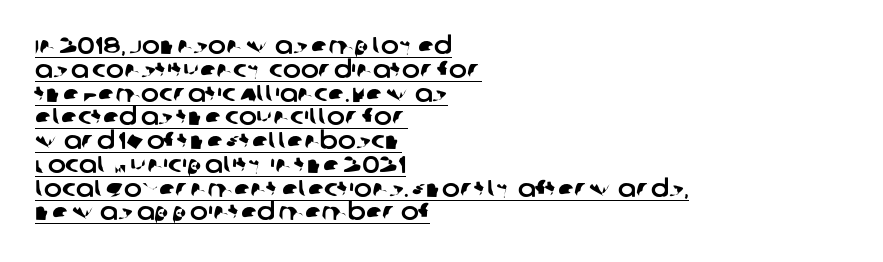
{"underline": "yes", "align": "left", "line_spacing": "tight", "line_spacing_ratio": 0.99, "letter_spacing": "normal", "letter_spacing_em": 0.0, "glyph_px": 24}
